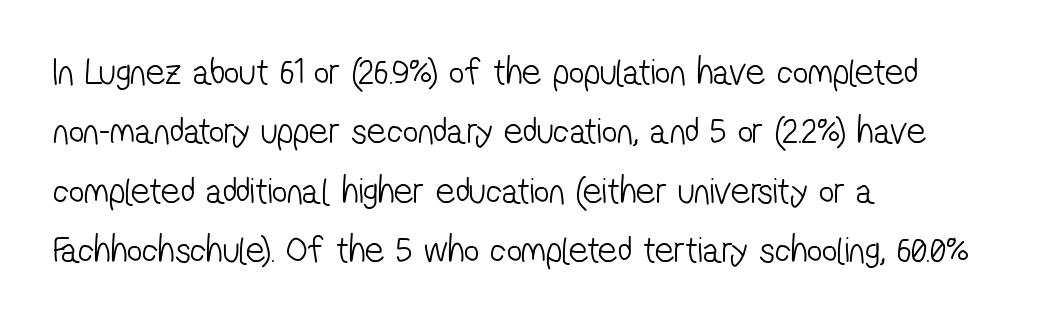
Q: Is the text bold? A: No.
Q: Is the typeface a serif or a sans-serif typeface? A: Sans-serif.
Q: Is the text underlined? A: No.
Q: How is the paragraph aligned? A: Left-aligned.
Q: Is the spacing between letters normal or unusually wide? A: Normal.
Q: Is the spacing between lines tight, normal or loose? A: Normal.
Q: Width (condensed, normal, or wide)? A: Condensed.
Q: Stroke contrast? A: Low.
Q: x-height? A: Medium.
Q: Monospaced? A: No.
